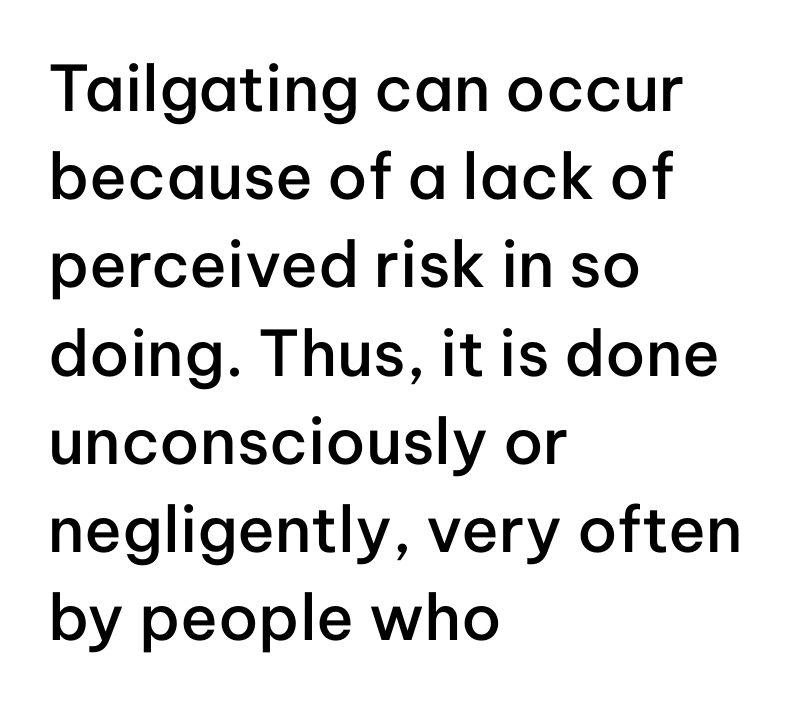
The image shows 63 px semibold sans-serif type, upright; set left-aligned, normal line spacing (1.4x), normal letter spacing, not underlined; low stroke contrast and a medium x-height.
